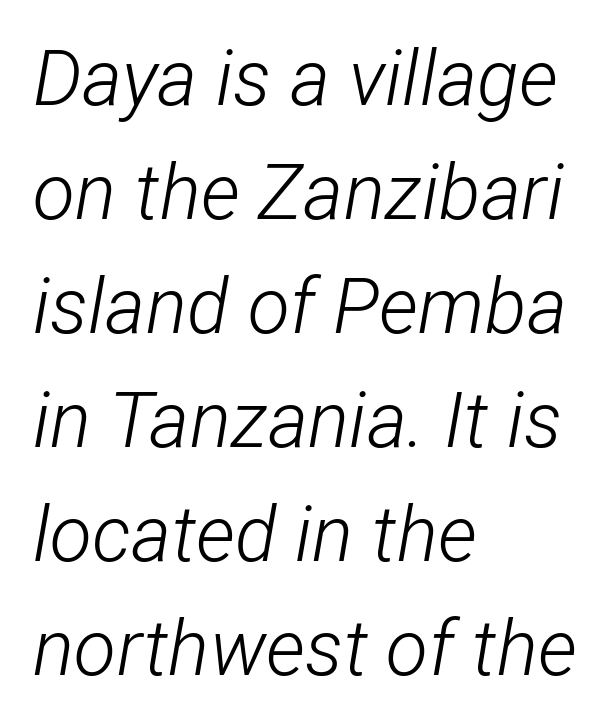
Q: Is the text bold? A: No.
Q: Is the text italic (slanted)? A: Yes, it leans right by about 12 degrees.
Q: Is the text underlined? A: No.
Q: How is the paragraph aligned? A: Left-aligned.
Q: Is the spacing between letters normal or unusually wide? A: Normal.
Q: Is the spacing between lines tight, normal or loose? A: Normal.
Q: Width (condensed, normal, or wide)? A: Condensed.
Q: Stroke contrast? A: Low.
Q: x-height? A: Medium.
Q: Monospaced? A: No.
